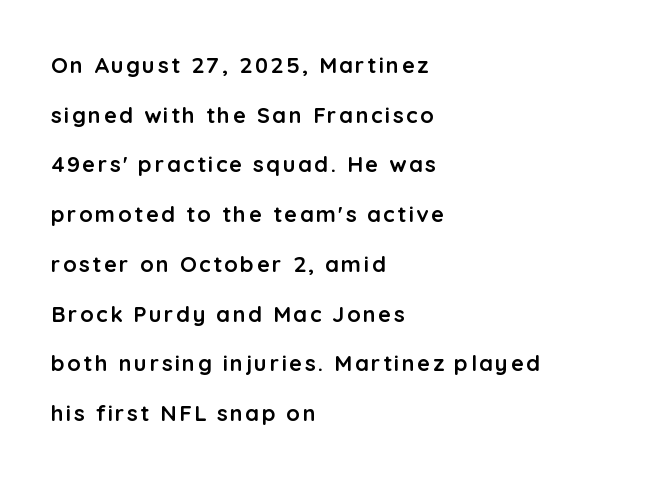
{"italic": "no", "bold": "yes", "underline": "no", "align": "left", "line_spacing": "loose", "line_spacing_ratio": 2.26, "glyph_px": 22}
